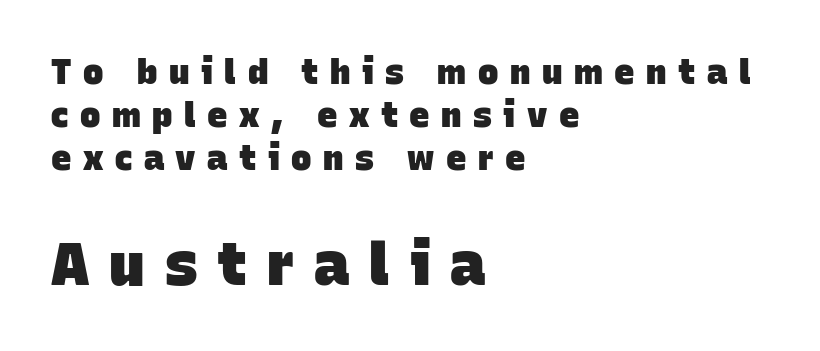
{"serif": "no", "bold": "yes", "weight": "heavy", "width": "normal", "stroke_contrast": "low", "x_height": "large", "monospaced": "no", "underline": "no", "align": "left", "line_spacing": "normal", "line_spacing_ratio": 1.27, "letter_spacing": "wide", "letter_spacing_em": 0.34, "larger_block": "second", "size_ratio": 1.74, "glyph_px": 59}
